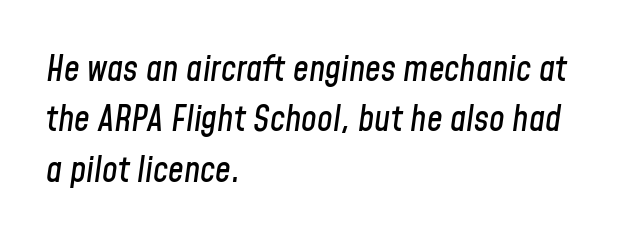
Q: Is the text italic (slanted)? A: Yes, it leans right by about 8 degrees.
Q: Is the text underlined? A: No.
Q: How is the paragraph aligned? A: Left-aligned.
Q: Is the spacing between letters normal or unusually wide? A: Normal.
Q: Is the spacing between lines tight, normal or loose? A: Normal.
Q: Width (condensed, normal, or wide)? A: Condensed.
Q: Stroke contrast? A: Low.
Q: x-height? A: Medium.
Q: Monospaced? A: No.
